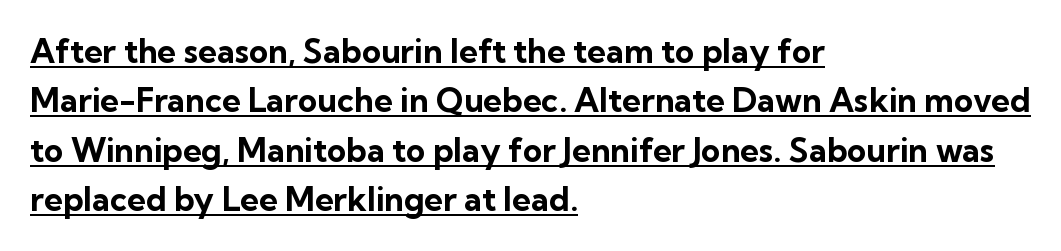
The image shows 33 px bold sans-serif type, upright; set left-aligned, normal line spacing (1.5x), normal letter spacing, underlined; low stroke contrast and a medium x-height.
